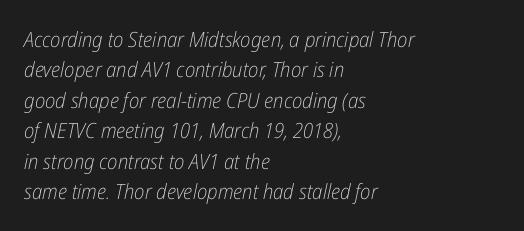
A typesetter would call this zero additional tracking. The gap between lines stays unmarked. The weight tops out at a normal text grade. The block of text has a typical density, with ordinary space between rows. Yep, that's italic — everything's leaning. Visually the block forms a straight wall on the left and a jagged coastline on the right.
